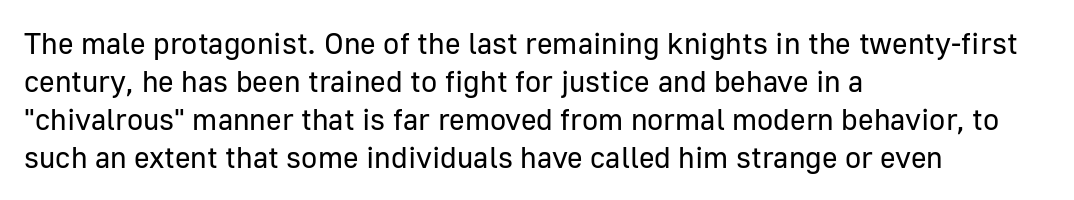
Q: Is the text bold? A: No.
Q: Is the text italic (slanted)? A: No, it is upright.
Q: Is the typeface a serif or a sans-serif typeface? A: Sans-serif.
Q: Is the text underlined? A: No.
Q: How is the paragraph aligned? A: Left-aligned.
Q: Is the spacing between letters normal or unusually wide? A: Normal.
Q: Is the spacing between lines tight, normal or loose? A: Normal.
Q: Width (condensed, normal, or wide)? A: Normal.
Q: Stroke contrast? A: Low.
Q: x-height? A: Medium.
Q: Monospaced? A: No.
